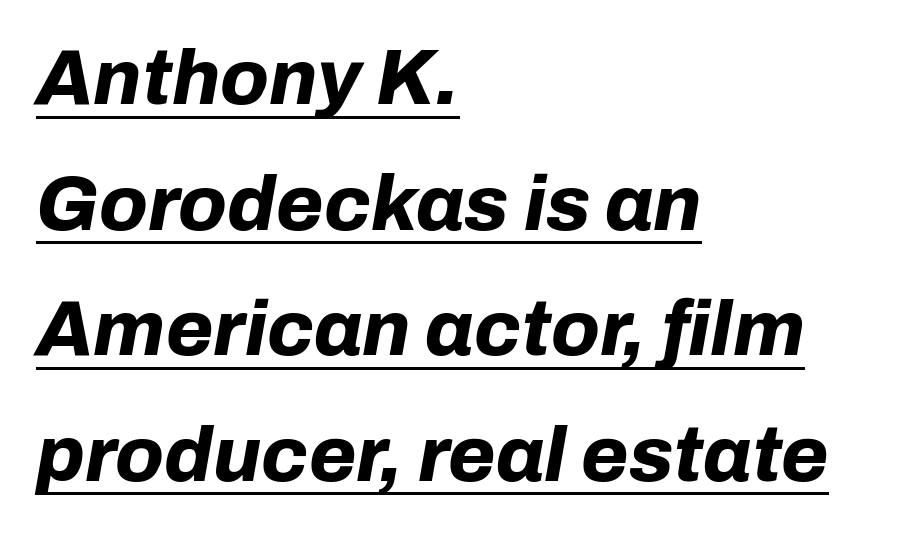
What stands out about the letter spacing? Nothing — it is the standard amount. Compared with a centered layout, this one pins lines to the left instead. Strong, thick strokes mark this as bold type. A baseline rule has been typeset under these characters. The lettering tilts uniformly, giving the passage an italic look. This sample has the flowing, uneven cadence of proportional lettering.
